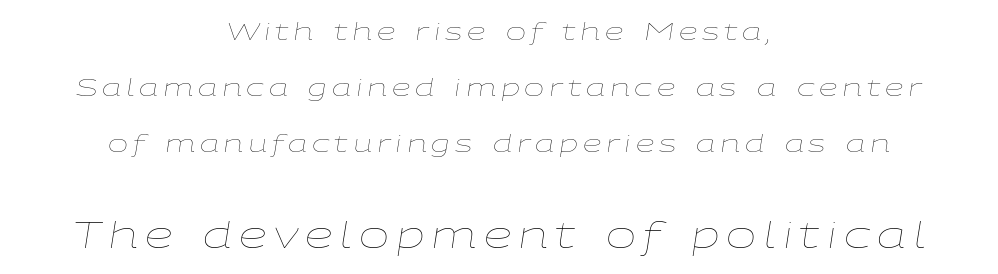
Looks like regular typesetting: each glyph gets only the width it needs. Has an underline been added? It has not. The paragraph has two soft edges and a firm central axis. Is the stroke heavy? The answer is a plain regular-or-lighter. Is there much room between lines? Yes — plenty of vertical air separates them.
